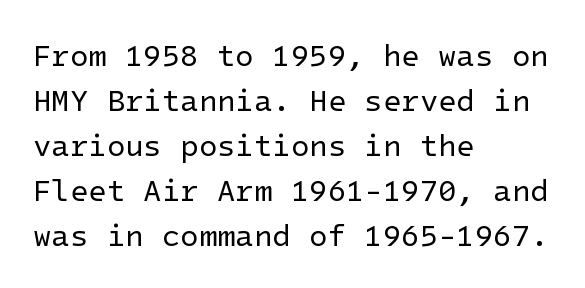
Q: Is the text bold? A: No.
Q: Is the text italic (slanted)? A: No, it is upright.
Q: Is the typeface a serif or a sans-serif typeface? A: Sans-serif.
Q: Is the text underlined? A: No.
Q: How is the paragraph aligned? A: Left-aligned.
Q: Is the spacing between letters normal or unusually wide? A: Normal.
Q: Is the spacing between lines tight, normal or loose? A: Normal.
Q: Width (condensed, normal, or wide)? A: Normal.
Q: Stroke contrast? A: Low.
Q: x-height? A: Medium.
